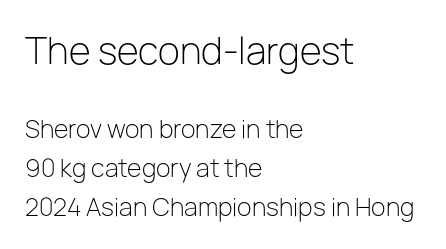
Letterform terminals end flat and unadorned throughout the passage. The lines sit at an ordinary, default distance from one another. Each letter keeps its own natural width here, so spacing adapts to shape. Spacing between characters is what you'd get straight out of the box. The passage is arranged the way most books set body copy — flush left.
